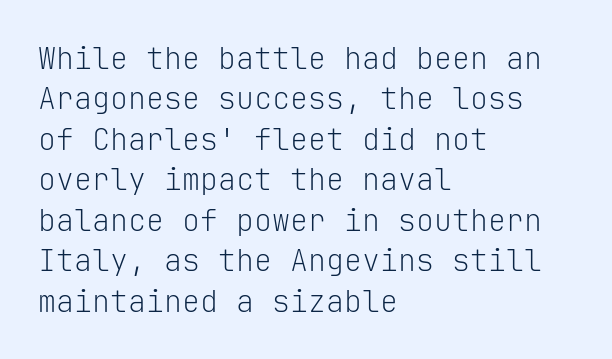
The type sits square on the baseline with zero lean. The face looks like a standard text weight, possibly lighter. The lines in this sample share a left origin and differ only in where they stop. Is there much room between lines? A standard amount, neither cramped nor airy. Descenders are the only things crossing below the line. This rendering employs a face without finishing strokes, i.e., a sans-serif.
